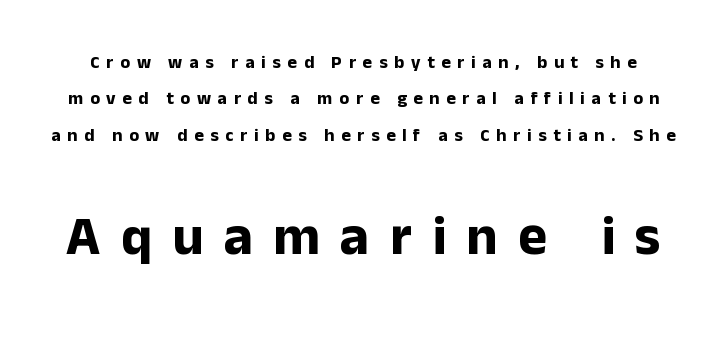
The image shows 55 px bold sans-serif type, upright; set loose line spacing (2.02x), unusually wide letter spacing (+0.37 em), not underlined; the second (bottom) block is 3.06x larger; low stroke contrast and a medium x-height.
